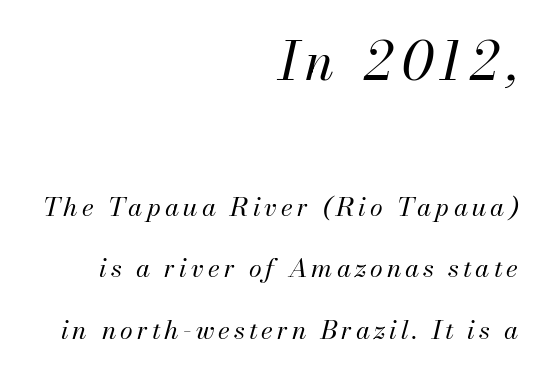
The image shows 52 px regular-weight type, italic (leaning right); set right-aligned, loose line spacing (2.37x), not underlined; the first (top) block is 2.0x larger; medium stroke contrast and a small x-height.
